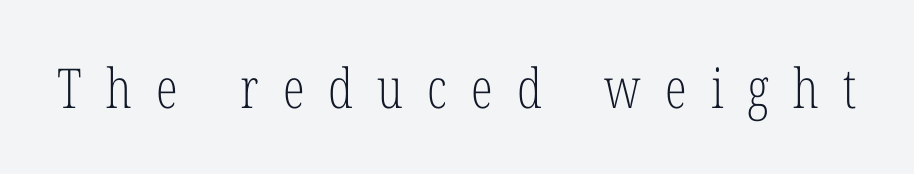
{"serif": "yes", "italic": "no", "bold": "no", "weight": "light", "width": "condensed", "stroke_contrast": "low", "x_height": "medium", "monospaced": "no", "underline": "no", "letter_spacing": "wide", "letter_spacing_em": 0.44, "glyph_px": 55}
